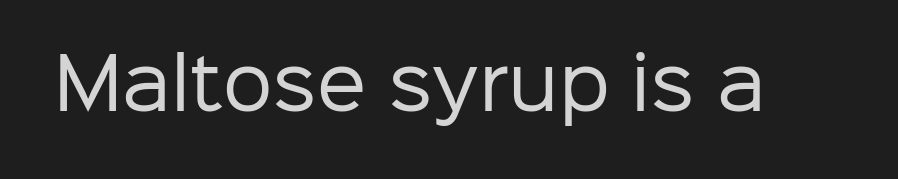
Vertical stems look standard width or narrower in stroke. The glyphs are unaccompanied by any horizontal stroke below them. Unlike italic type, these characters show no tilt at all. Honestly, the letter spacing is just normal — you wouldn't notice it. Varying glyph widths throughout — classic text-font behaviour.
